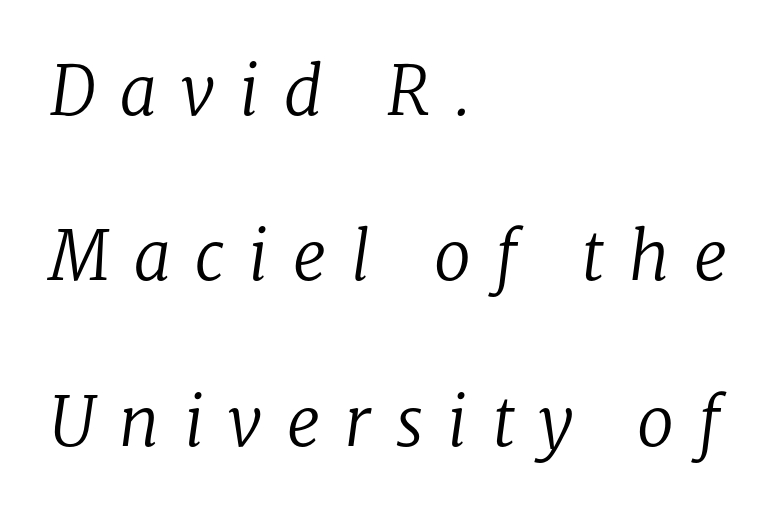
Q: Is the text bold? A: No.
Q: Is the text italic (slanted)? A: Yes, it leans right by about 8 degrees.
Q: Is the typeface a serif or a sans-serif typeface? A: Serif.
Q: Is the text underlined? A: No.
Q: How is the paragraph aligned? A: Left-aligned.
Q: Is the spacing between letters normal or unusually wide? A: Unusually wide.
Q: Is the spacing between lines tight, normal or loose? A: Loose.
Q: Width (condensed, normal, or wide)? A: Normal.
Q: Stroke contrast? A: Low.
Q: x-height? A: Medium.
Q: Monospaced? A: No.
